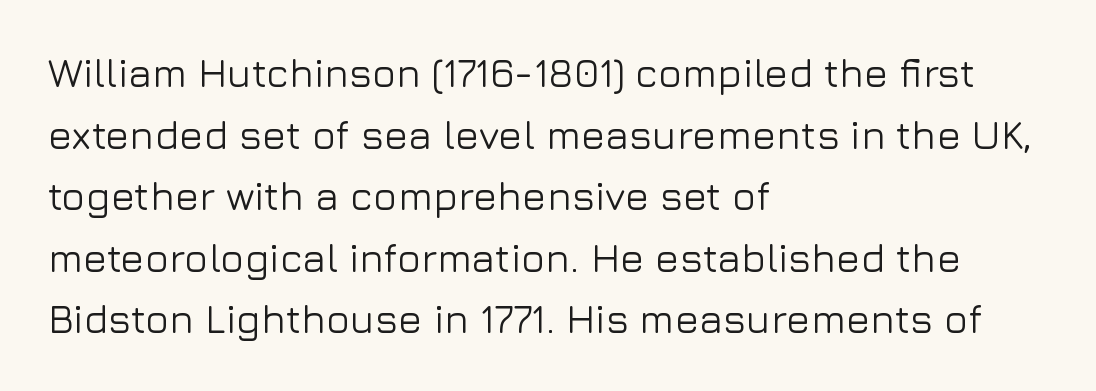
Visually the block forms a straight wall on the left and a jagged coastline on the right. Examine the stroke ends and you'll find no serifs. Underlining? Definitely not there. The face used here is rendered with its standard letterfit. Think of a printed novel: that variable character pitch is what you see here.
